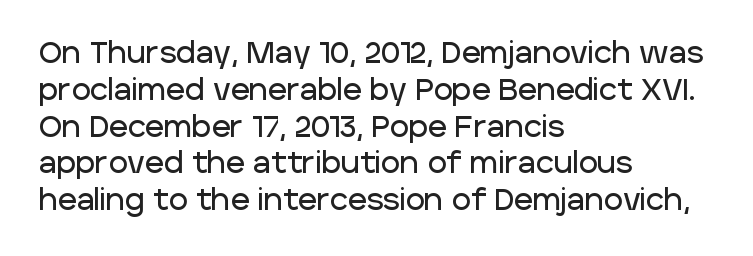
{"serif": "no", "italic": "no", "width": "normal", "stroke_contrast": "low", "x_height": "large", "monospaced": "no", "underline": "no", "align": "left", "line_spacing": "normal", "line_spacing_ratio": 1.27, "letter_spacing": "normal", "letter_spacing_em": 0.0, "glyph_px": 29}
